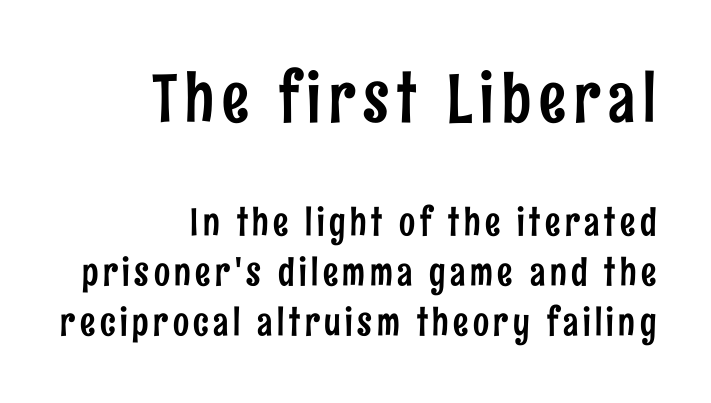
The image shows 67 px condensed sans-serif type, upright; set right-aligned, normal line spacing (1.32x), not underlined; the first (top) block is 1.76x larger; low stroke contrast and a medium x-height.
